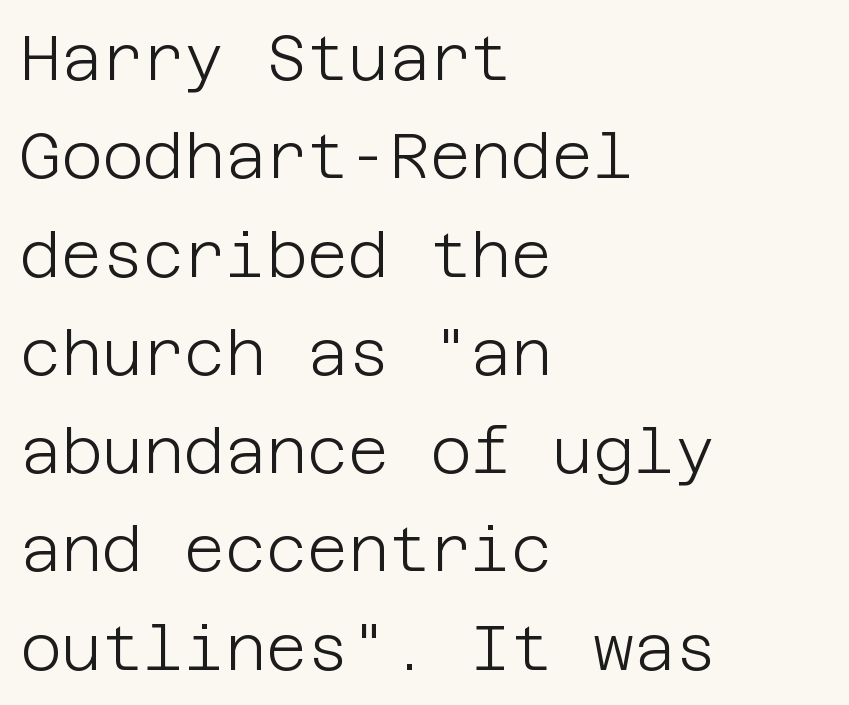
Q: Is the text bold? A: No.
Q: Is the text italic (slanted)? A: No, it is upright.
Q: Is the typeface a serif or a sans-serif typeface? A: Sans-serif.
Q: Is the text underlined? A: No.
Q: How is the paragraph aligned? A: Left-aligned.
Q: Is the spacing between letters normal or unusually wide? A: Normal.
Q: Is the spacing between lines tight, normal or loose? A: Normal.
Q: Width (condensed, normal, or wide)? A: Normal.
Q: Stroke contrast? A: Low.
Q: x-height? A: Large.
